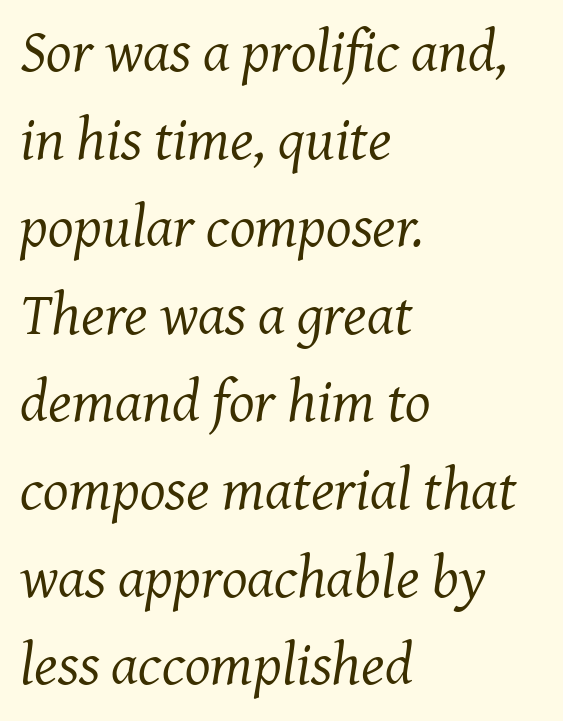
{"serif": "yes", "italic": "yes", "lean": "right", "slant_degrees": 7, "bold": "no", "weight": "regular", "width": "normal", "stroke_contrast": "medium", "x_height": "medium", "monospaced": "no", "underline": "no", "align": "left", "line_spacing": "normal", "line_spacing_ratio": 1.46, "letter_spacing": "normal", "letter_spacing_em": 0.0, "glyph_px": 60}
